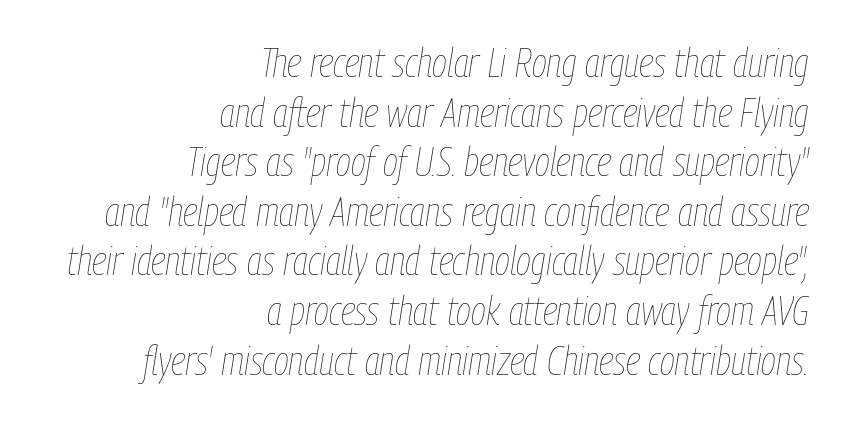
The image shows 41 px thin, condensed type, italic (leaning right); set right-aligned, line spacing 1.21x, normal letter spacing, not underlined; low stroke contrast and a medium x-height.
